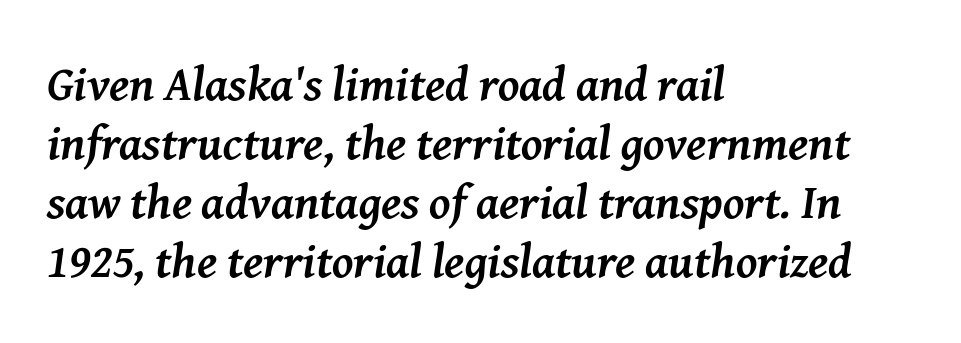
Beneath every word, the page is bare. This is serif lettering, the kind often seen in printed books. The text block is weighted toward the left margin, trailing off unevenly rightward. Character widths vary here, with narrow letters taking less room than wide ones. Weight: bold. If you drew a line through each stem, it would be angled.
